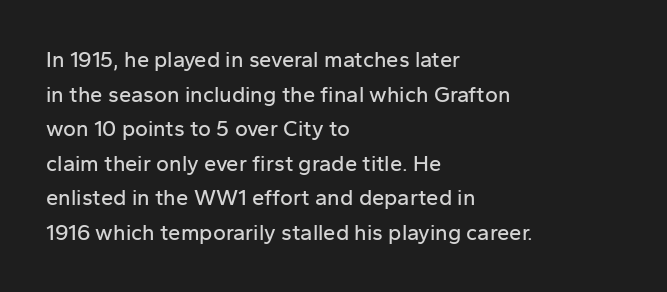
{"italic": "no", "underline": "no", "align": "left", "line_spacing": "normal", "line_spacing_ratio": 1.57, "letter_spacing": "normal", "letter_spacing_em": 0.0, "glyph_px": 22}
